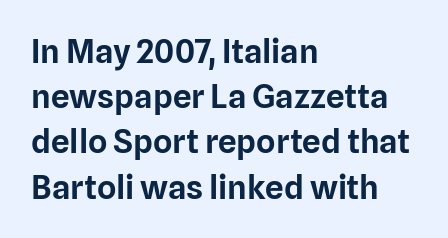
Character widths vary here, with narrow letters taking less room than wide ones. A clean baseline with only descenders dipping below it. Horizontal alignment here is leftward, the default for most running prose. How would I describe the line gaps? Plain and ordinary.
